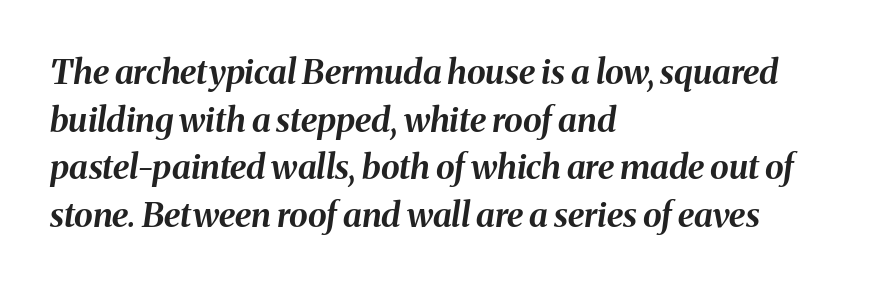
{"italic": "yes", "lean": "right", "slant_degrees": 8, "bold": "yes", "weight": "bold", "width": "normal", "stroke_contrast": "medium", "x_height": "medium", "monospaced": "no", "underline": "no", "align": "left", "line_spacing": "normal", "line_spacing_ratio": 1.4, "letter_spacing": "normal", "letter_spacing_em": 0.0, "glyph_px": 34}
